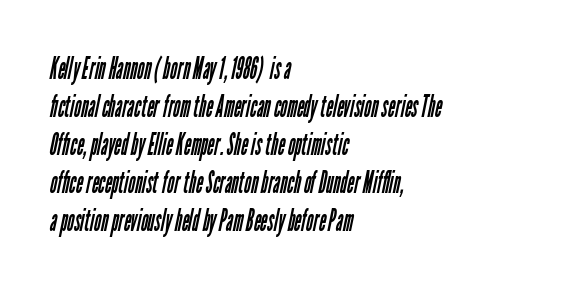
{"serif": "no", "bold": "no", "weight": "regular", "width": "condensed", "stroke_contrast": "low", "x_height": "medium", "monospaced": "no", "underline": "no", "align": "left", "line_spacing": "normal", "line_spacing_ratio": 1.27, "letter_spacing": "normal", "letter_spacing_em": 0.0, "glyph_px": 30}
